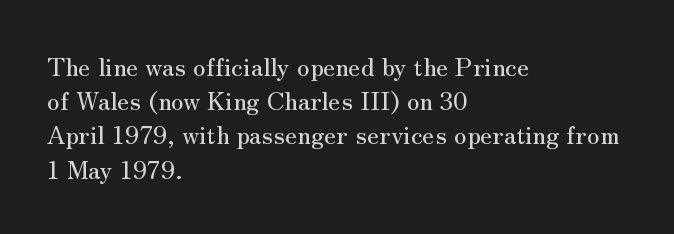
The image shows 25 px text type, upright; set left-aligned, normal line spacing (1.37x), normal letter spacing, not underlined.
